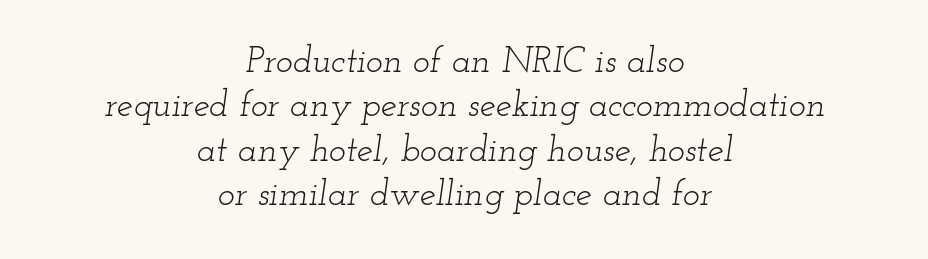
Q: Is the text bold? A: No.
Q: Is the text italic (slanted)? A: Yes, it leans right by about 12 degrees.
Q: Is the typeface a serif or a sans-serif typeface? A: Serif.
Q: Is the text underlined? A: No.
Q: How is the paragraph aligned? A: Centered.
Q: Is the spacing between letters normal or unusually wide? A: Normal.
Q: Width (condensed, normal, or wide)? A: Wide.
Q: Stroke contrast? A: Low.
Q: x-height? A: Small.
Q: Monospaced? A: No.
